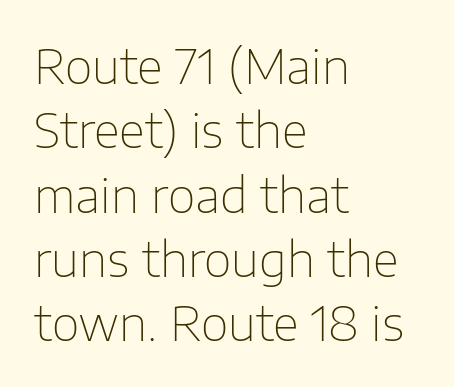
Q: Is the text bold? A: No.
Q: Is the text italic (slanted)? A: No, it is upright.
Q: Is the typeface a serif or a sans-serif typeface? A: Sans-serif.
Q: Is the text underlined? A: No.
Q: How is the paragraph aligned? A: Left-aligned.
Q: Is the spacing between letters normal or unusually wide? A: Normal.
Q: Is the spacing between lines tight, normal or loose? A: Normal.
Q: Width (condensed, normal, or wide)? A: Normal.
Q: Stroke contrast? A: Low.
Q: x-height? A: Medium.
Q: Monospaced? A: No.
